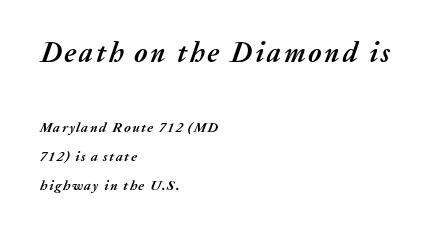
Q: Is the text bold? A: Yes.
Q: Is the text italic (slanted)? A: Yes, it leans right by about 20 degrees.
Q: Is the text underlined? A: No.
Q: How is the paragraph aligned? A: Left-aligned.
Q: Is the spacing between lines tight, normal or loose? A: Loose.
Q: Which block of text is set in a larger size, the first (top) or the second (bottom)? A: The first (top) one.
Q: Width (condensed, normal, or wide)? A: Normal.
Q: Stroke contrast? A: Medium.
Q: x-height? A: Medium.
Q: Monospaced? A: No.
